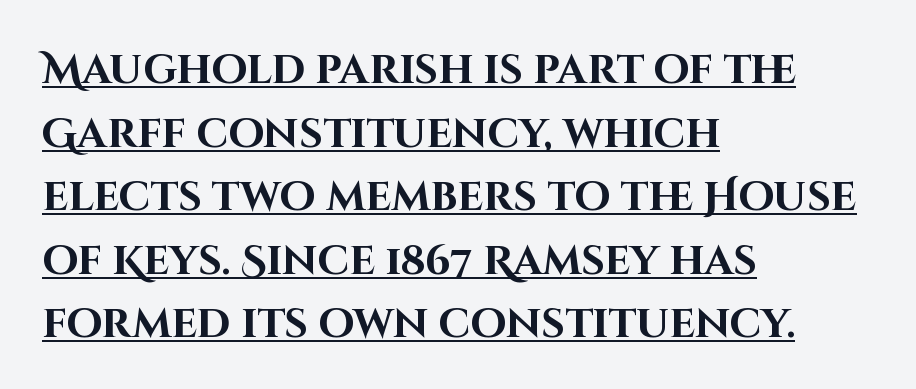
{"serif": "no", "italic": "no", "bold": "yes", "weight": "bold", "width": "normal", "stroke_contrast": "high", "x_height": "large", "monospaced": "no", "underline": "yes", "align": "left", "line_spacing": "normal", "line_spacing_ratio": 1.55, "letter_spacing": "normal", "letter_spacing_em": 0.0, "glyph_px": 41}
